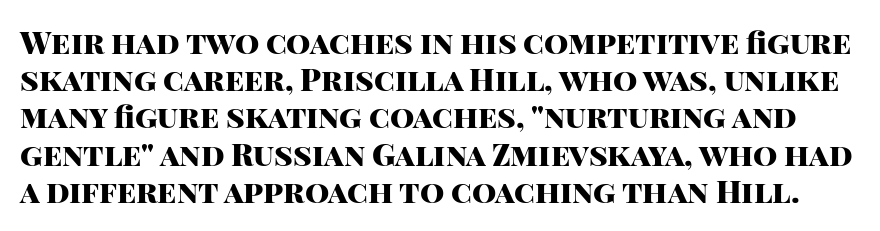
Q: Is the text bold? A: Yes.
Q: Is the text italic (slanted)? A: No, it is upright.
Q: Is the typeface a serif or a sans-serif typeface? A: Sans-serif.
Q: Is the text underlined? A: No.
Q: Is the spacing between letters normal or unusually wide? A: Normal.
Q: Width (condensed, normal, or wide)? A: Normal.
Q: Stroke contrast? A: High.
Q: x-height? A: Large.
Q: Monospaced? A: No.
